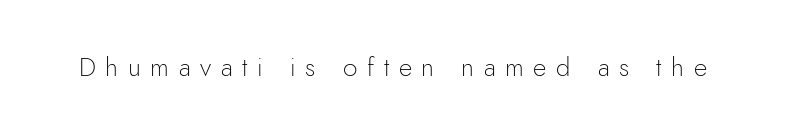
The image shows 26 px text type, upright; set unusually wide letter spacing (+0.37 em), not underlined.
